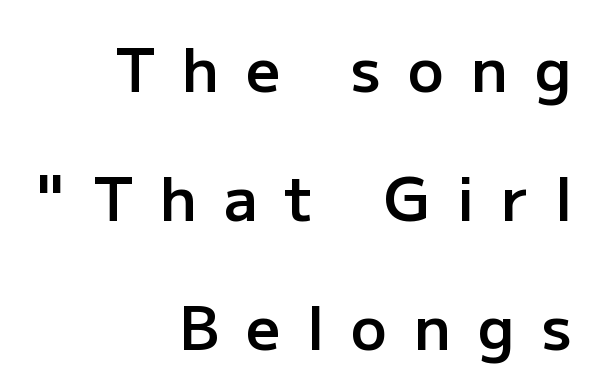
Varying glyph widths throughout — classic text-font behaviour. A typesetter would mark this as roman, not italic. This rendering uses right alignment, leaving the left contour irregular. Glance below the letters and you will spot only blank space.
